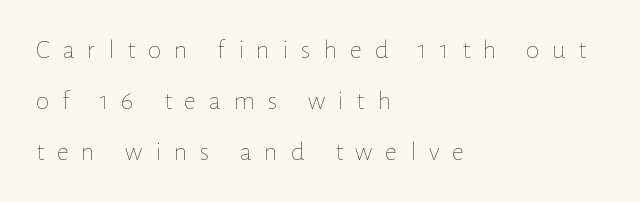
Q: Is the text bold? A: No.
Q: Is the text italic (slanted)? A: No, it is upright.
Q: Is the text underlined? A: No.
Q: How is the paragraph aligned? A: Left-aligned.
Q: Is the spacing between letters normal or unusually wide? A: Unusually wide.
